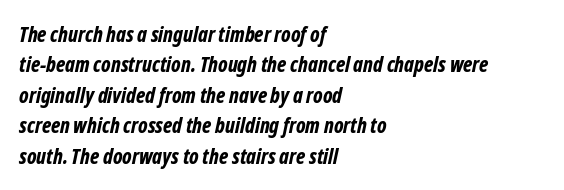
The type is set solid horizontally, with unmodified tracking. Plenty of ink on the page — the face is bold. Plain, unruled lines of type. The line-height multiplier appears to be the usual default. Observe the lean: these are italic letterforms. Layout note: lines flush left.
